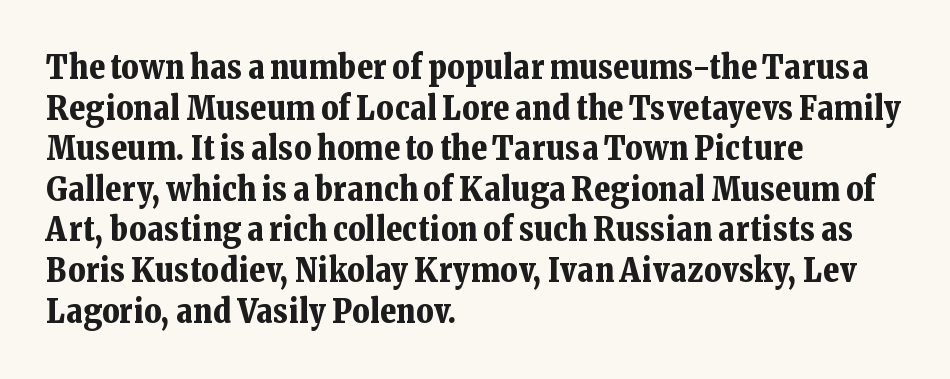
Q: Is the text bold? A: Yes.
Q: Is the text italic (slanted)? A: No, it is upright.
Q: Is the typeface a serif or a sans-serif typeface? A: Serif.
Q: Is the text underlined? A: No.
Q: How is the paragraph aligned? A: Left-aligned.
Q: Is the spacing between letters normal or unusually wide? A: Normal.
Q: Width (condensed, normal, or wide)? A: Normal.
Q: Stroke contrast? A: Low.
Q: x-height? A: Medium.
Q: Monospaced? A: No.
